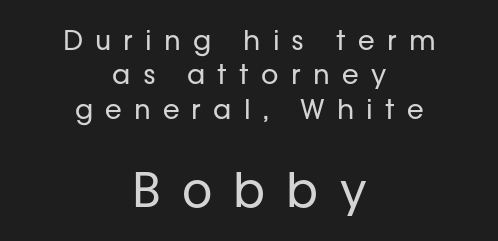
The image shows 47 px regular-weight sans-serif type, upright; set centered, normal line spacing (1.27x), unusually wide letter spacing (+0.45 em), not underlined; the second (bottom) block is 1.74x larger; low stroke contrast and a medium x-height.
